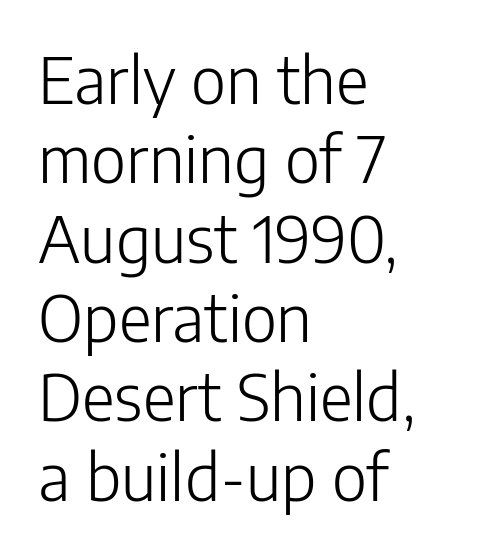
Q: Is the text bold? A: No.
Q: Is the text italic (slanted)? A: No, it is upright.
Q: Is the typeface a serif or a sans-serif typeface? A: Sans-serif.
Q: Is the text underlined? A: No.
Q: How is the paragraph aligned? A: Left-aligned.
Q: Is the spacing between letters normal or unusually wide? A: Normal.
Q: Width (condensed, normal, or wide)? A: Normal.
Q: Stroke contrast? A: Low.
Q: x-height? A: Medium.
Q: Monospaced? A: No.
